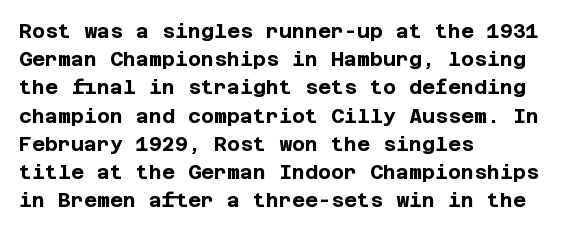
Upright lettering throughout. Each line starts at the same left margin while the right side varies. The passage shown has conventional tracking throughout. The glyphs have the mass of a bold cut. Summary of vertical rhythm: regular, with standard interline spacing. Words float on clear page, feet unadorned.
